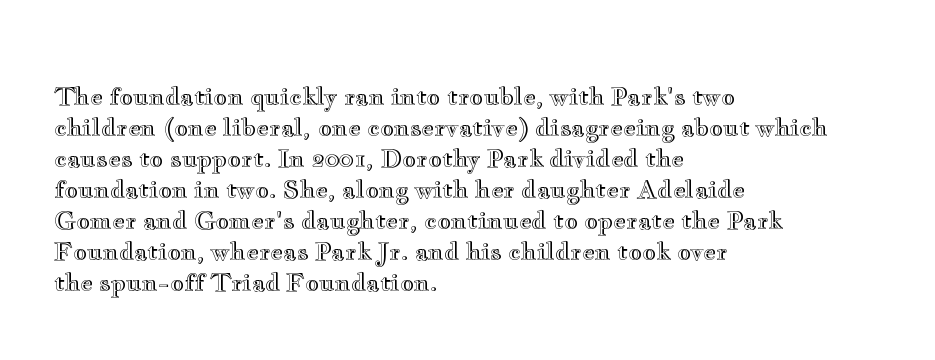
Q: Is the text italic (slanted)? A: No, it is upright.
Q: Is the text underlined? A: No.
Q: How is the paragraph aligned? A: Left-aligned.
Q: Is the spacing between letters normal or unusually wide? A: Normal.
Q: Is the spacing between lines tight, normal or loose? A: Normal.
